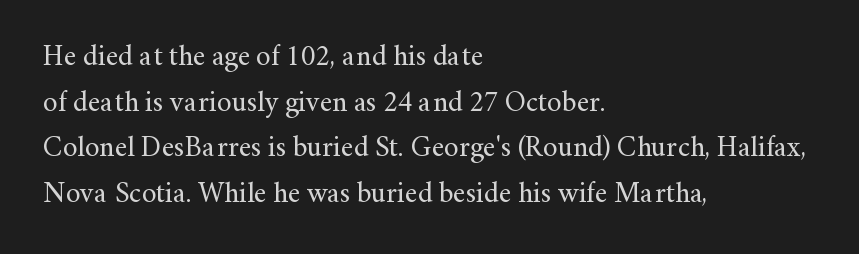
The line-height multiplier appears to be the usual default. The zone under the glyphs is completely vacant. Horizontally, the lines are justified to the leading edge only. Italic: no, the glyphs are upright roman. Regarding serifs, this sample has them.
